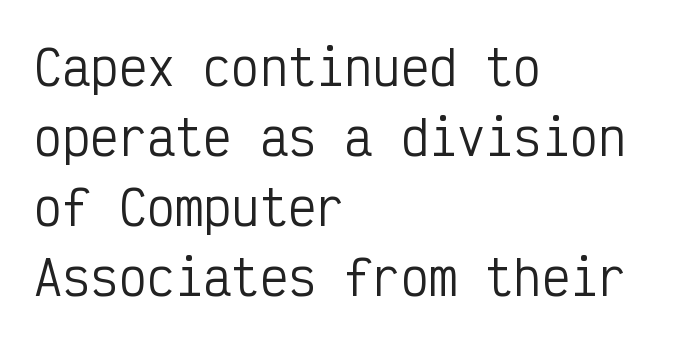
{"serif": "no", "italic": "no", "bold": "no", "weight": "regular", "width": "condensed", "stroke_contrast": "low", "x_height": "medium", "monospaced": "yes", "underline": "no", "align": "left", "line_spacing": "normal", "line_spacing_ratio": 1.49, "letter_spacing": "normal", "letter_spacing_em": 0.0, "glyph_px": 47}
